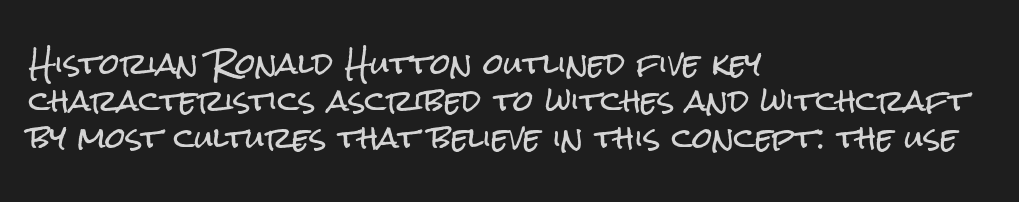
Glyph-to-glyph distance matches everyday printed text. Vertically, the passage feels balanced, rows spaced as you'd expect. Stroke terminals: plain, sans-serif. Check the space under the baseline: it is left empty. No italicization has been applied; the sample stays upright. Horizontal alignment here is leftward, the default for most running prose.
